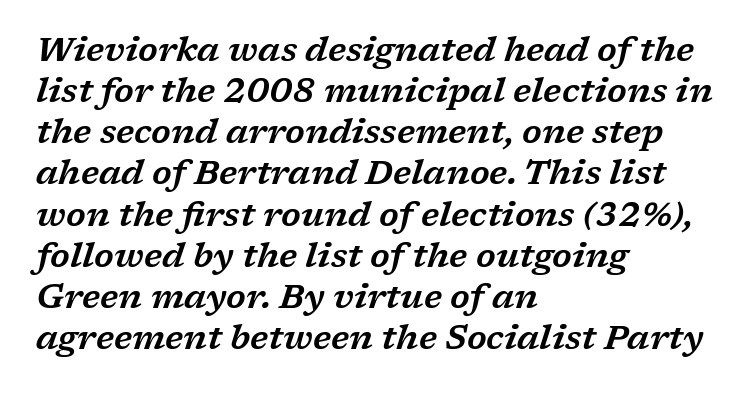
{"serif": "yes", "italic": "yes", "lean": "right", "slant_degrees": 17, "width": "wide", "stroke_contrast": "low", "x_height": "medium", "monospaced": "no", "underline": "no", "align": "left", "line_spacing_ratio": 1.21, "letter_spacing": "normal", "letter_spacing_em": 0.0, "glyph_px": 34}
